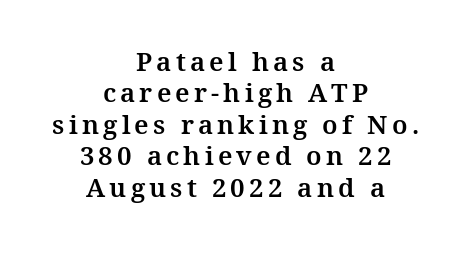
{"italic": "no", "underline": "no", "align": "center", "line_spacing_ratio": 1.21, "glyph_px": 26}
